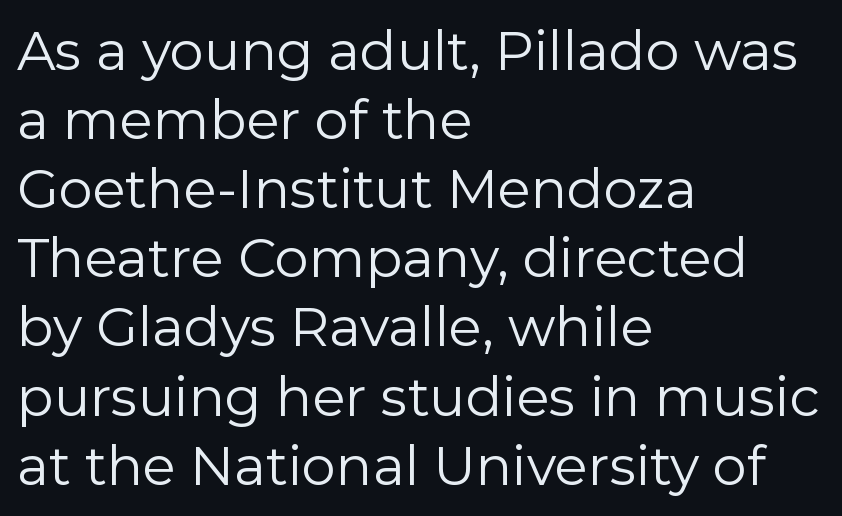
A typesetter would label this face a sans. Proportional: the letters do not fall into vertical columns. When letters stand straight like this, we call the style roman or upright. Default kerning and tracking; the words read as compact shapes. The words here are not underlined.
